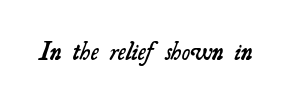
Look at the tracking — it's just the regular setting, nothing added. Type without underlining. Moderately thickened strokes mark this as semibold type.
